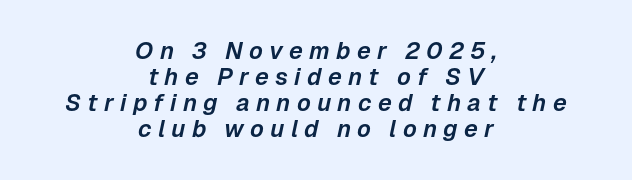
Q: Is the text italic (slanted)? A: Yes, it leans right by about 12 degrees.
Q: Is the text underlined? A: No.
Q: How is the paragraph aligned? A: Centered.
Q: Is the spacing between letters normal or unusually wide? A: Unusually wide.
Q: Is the spacing between lines tight, normal or loose? A: Tight.
